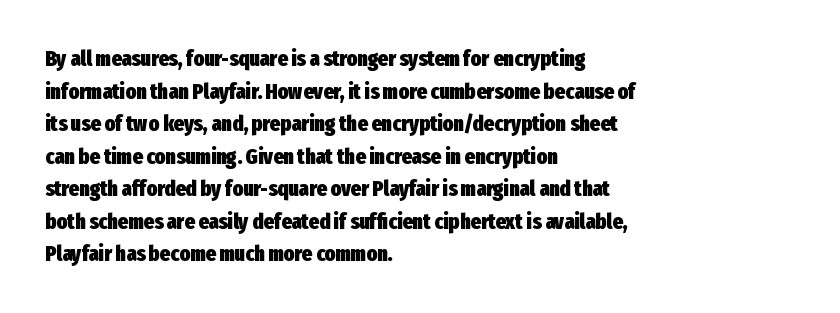
Q: Is the text bold? A: Yes.
Q: Is the text italic (slanted)? A: No, it is upright.
Q: Is the text underlined? A: No.
Q: How is the paragraph aligned? A: Left-aligned.
Q: Is the spacing between letters normal or unusually wide? A: Normal.
Q: Is the spacing between lines tight, normal or loose? A: Normal.
